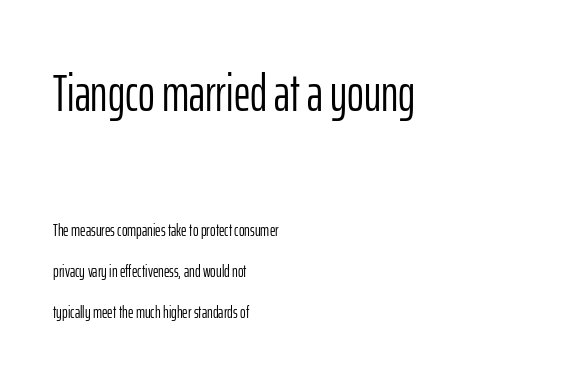
{"serif": "no", "italic": "no", "bold": "no", "weight": "light", "width": "condensed", "stroke_contrast": "low", "x_height": "medium", "monospaced": "no", "underline": "no", "align": "left", "line_spacing": "loose", "line_spacing_ratio": 2.4, "letter_spacing": "normal", "letter_spacing_em": 0.0, "larger_block": "first", "size_ratio": 3.0, "glyph_px": 51}
